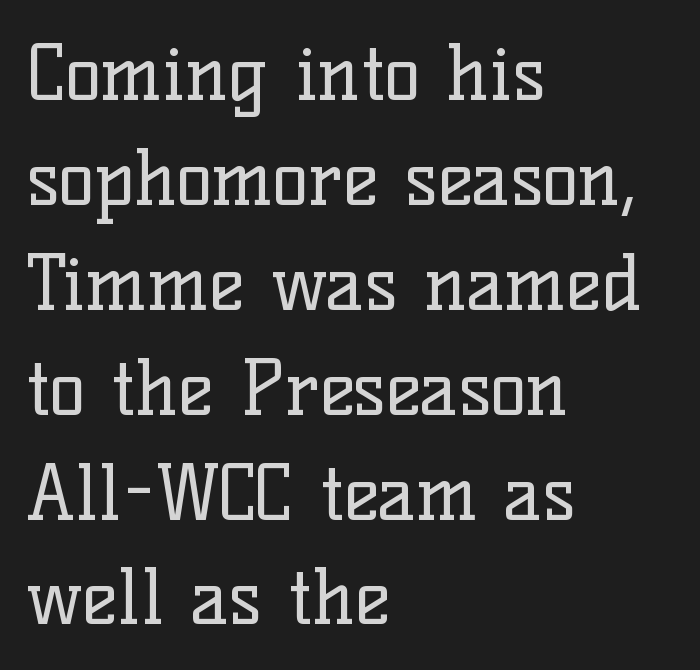
Q: Is the text bold? A: No.
Q: Is the text italic (slanted)? A: No, it is upright.
Q: Is the typeface a serif or a sans-serif typeface? A: Serif.
Q: Is the text underlined? A: No.
Q: How is the paragraph aligned? A: Left-aligned.
Q: Is the spacing between letters normal or unusually wide? A: Normal.
Q: Is the spacing between lines tight, normal or loose? A: Normal.
Q: Width (condensed, normal, or wide)? A: Normal.
Q: Stroke contrast? A: Low.
Q: x-height? A: Medium.
Q: Monospaced? A: No.
